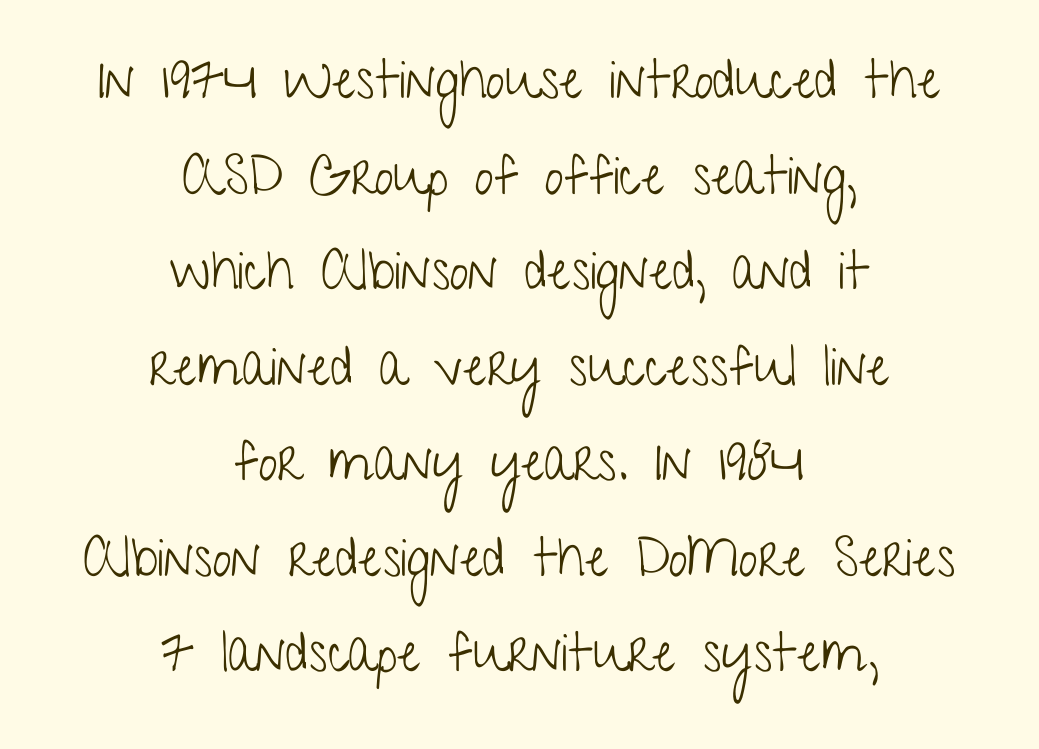
Decoration check: the copy has no underline. Here the glyphs are tracked normally, forming tight word shapes. A centered setting, common on invitations and titles, is used for this passage. Letters have the restrained weight of plain body copy at most. Rendered with straight, roman letterforms. Each letter keeps its own natural width here, so spacing adapts to shape.
